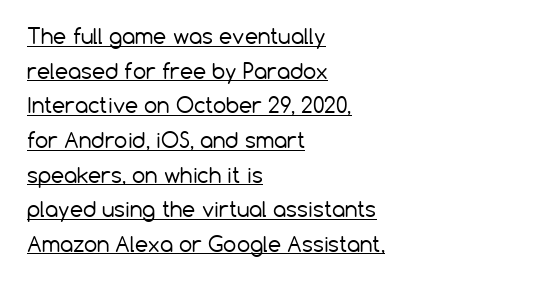
{"italic": "no", "bold": "no", "underline": "yes", "align": "left", "line_spacing": "normal", "line_spacing_ratio": 1.65, "letter_spacing": "normal", "letter_spacing_em": 0.0, "glyph_px": 21}
